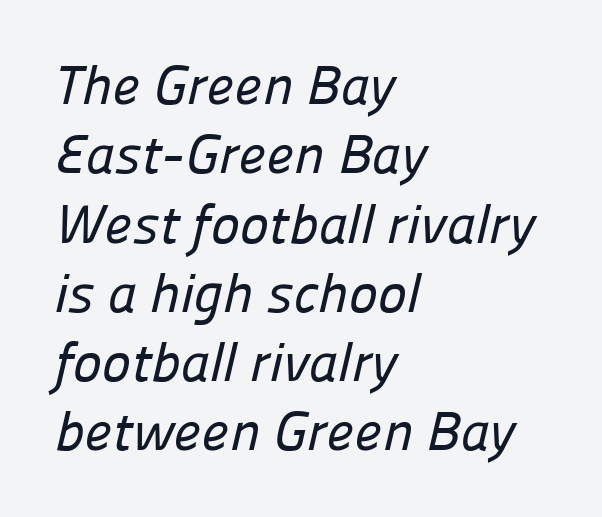
Does extra space separate the letters? No, they use regular spacing. A sans-serif font was chosen for this passage. This rendering uses left alignment, leaving the right contour irregular. Lines of text with bare space underneath.
